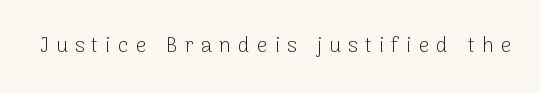
{"italic": "no", "bold": "no", "underline": "no", "letter_spacing": "wide", "letter_spacing_em": 0.34, "glyph_px": 21}
